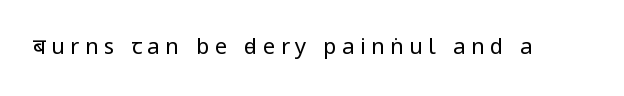
Vertical strokes here are truly vertical. The words here are not underlined. Glyph-to-glyph distance is far greater than everyday printed text. Letters have the restrained weight of plain body copy at most.
